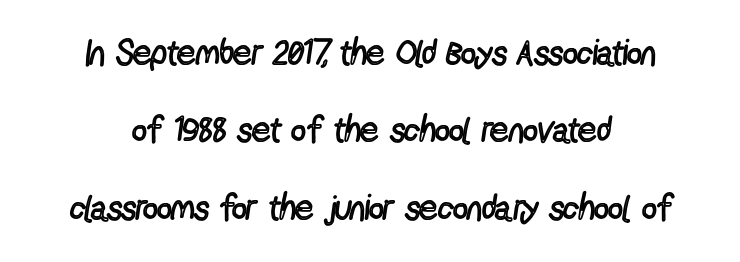
{"serif": "no", "bold": "no", "weight": "regular", "width": "condensed", "x_height": "medium", "monospaced": "no", "underline": "no", "line_spacing": "loose", "line_spacing_ratio": 2.15, "letter_spacing": "normal", "letter_spacing_em": 0.0, "glyph_px": 36}
